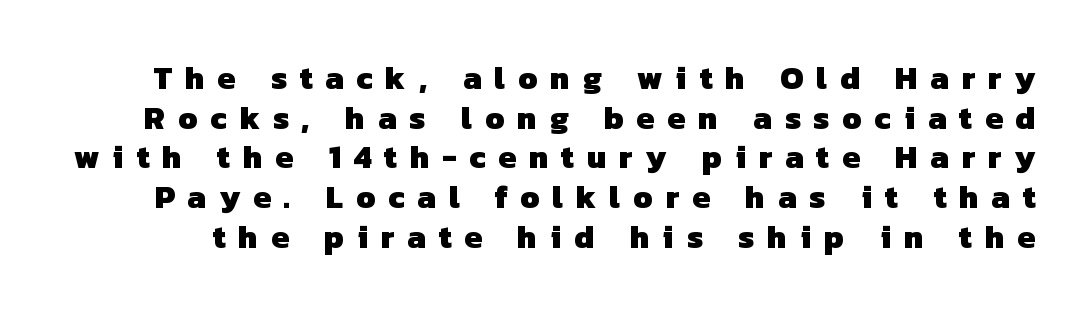
The image shows 32 px heavy sans-serif type; set line spacing 1.24x, unusually wide letter spacing (+0.4 em), not underlined; low stroke contrast and a medium x-height.
